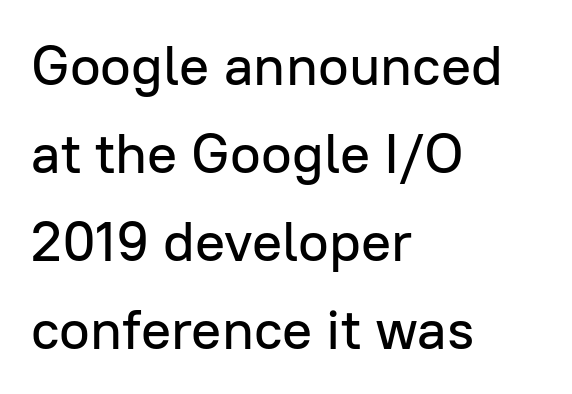
{"serif": "no", "italic": "no", "width": "normal", "stroke_contrast": "low", "x_height": "medium", "monospaced": "no", "underline": "no", "align": "left", "line_spacing": "normal", "line_spacing_ratio": 1.57, "letter_spacing": "normal", "letter_spacing_em": 0.0, "glyph_px": 56}
